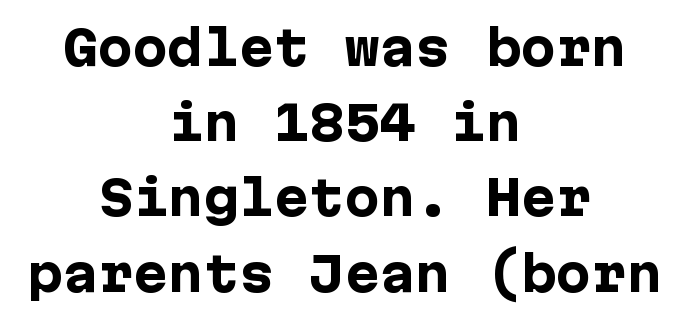
Q: Is the text bold? A: Yes.
Q: Is the text italic (slanted)? A: No, it is upright.
Q: Is the typeface a serif or a sans-serif typeface? A: Sans-serif.
Q: Is the text underlined? A: No.
Q: How is the paragraph aligned? A: Centered.
Q: Is the spacing between letters normal or unusually wide? A: Normal.
Q: Is the spacing between lines tight, normal or loose? A: Normal.
Q: Width (condensed, normal, or wide)? A: Normal.
Q: Stroke contrast? A: Low.
Q: x-height? A: Medium.
